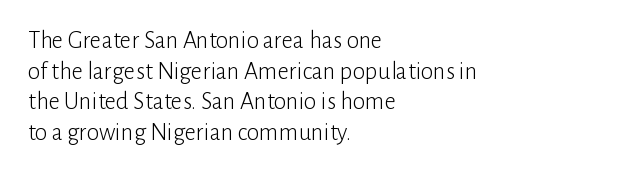
The image shows 25 px text type, upright; set left-aligned, line spacing 1.23x, normal letter spacing, not underlined.
